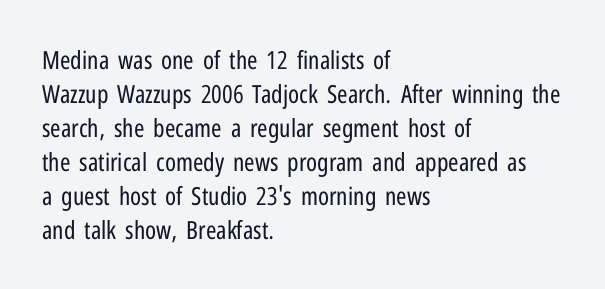
{"italic": "no", "bold": "no", "underline": "no", "align": "left", "line_spacing": "normal", "line_spacing_ratio": 1.36, "letter_spacing": "normal", "letter_spacing_em": 0.0, "glyph_px": 25}
